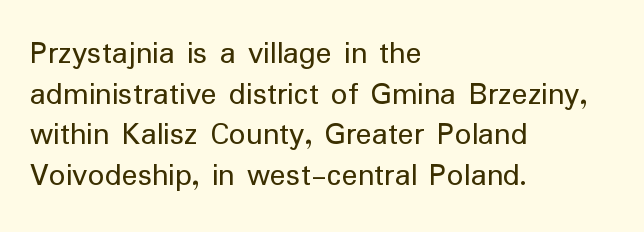
Q: Is the text bold? A: No.
Q: Is the text italic (slanted)? A: No, it is upright.
Q: Is the typeface a serif or a sans-serif typeface? A: Sans-serif.
Q: Is the text underlined? A: No.
Q: How is the paragraph aligned? A: Left-aligned.
Q: Is the spacing between letters normal or unusually wide? A: Normal.
Q: Width (condensed, normal, or wide)? A: Normal.
Q: Stroke contrast? A: Low.
Q: x-height? A: Medium.
Q: Monospaced? A: No.
